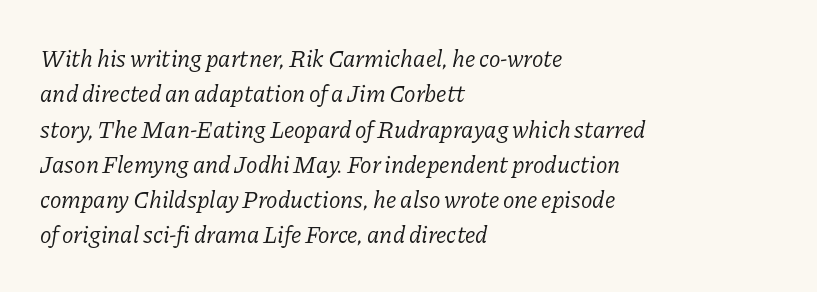
The image shows 24 px text type, italic (leaning right); set left-aligned, normal line spacing (1.47x), normal letter spacing, not underlined.
